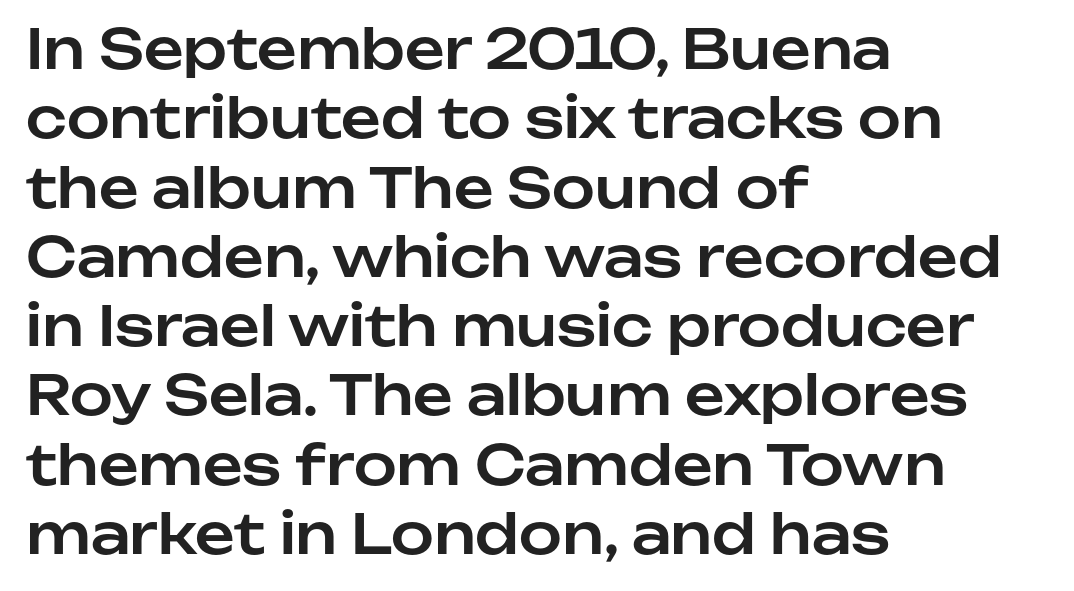
Q: Is the text italic (slanted)? A: No, it is upright.
Q: Is the typeface a serif or a sans-serif typeface? A: Sans-serif.
Q: Is the text underlined? A: No.
Q: How is the paragraph aligned? A: Left-aligned.
Q: Is the spacing between letters normal or unusually wide? A: Normal.
Q: Is the spacing between lines tight, normal or loose? A: Normal.
Q: Width (condensed, normal, or wide)? A: Normal.
Q: Stroke contrast? A: Low.
Q: x-height? A: Medium.
Q: Monospaced? A: No.
